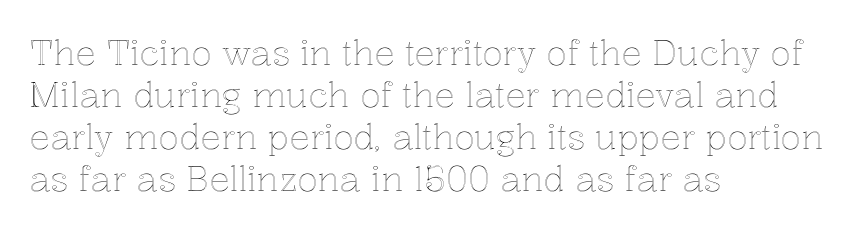
{"italic": "no", "width": "normal", "x_height": "medium", "monospaced": "no", "underline": "no", "align": "left", "line_spacing_ratio": 1.24, "letter_spacing": "normal", "letter_spacing_em": 0.0, "glyph_px": 34}
